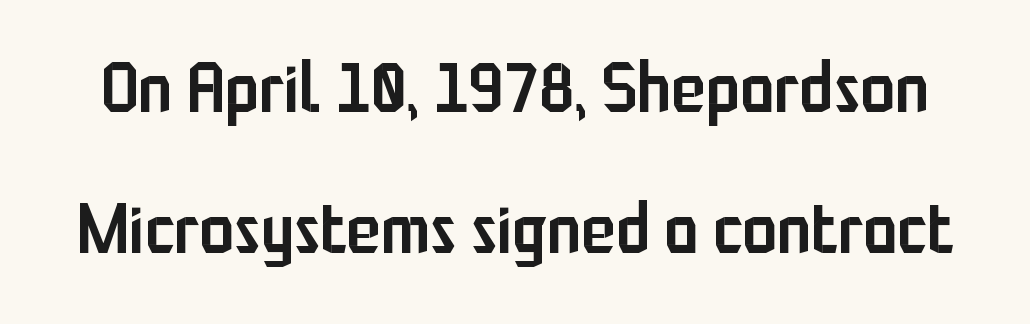
These lines keep a tight, regular rhythm from letter to letter. Each new line begins a long way beneath the previous one. A clean baseline with only descenders dipping below it. This is moderately heavy type, rendered in semibold.
